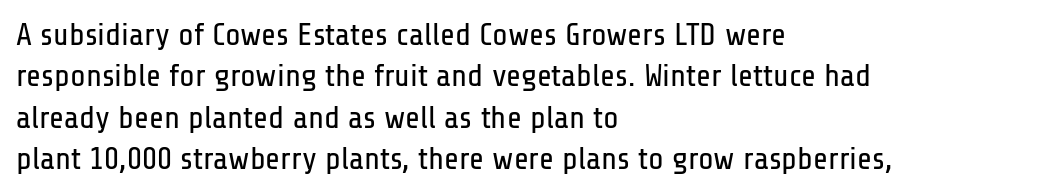
Q: Is the text bold? A: No.
Q: Is the text italic (slanted)? A: No, it is upright.
Q: Is the typeface a serif or a sans-serif typeface? A: Sans-serif.
Q: Is the text underlined? A: No.
Q: How is the paragraph aligned? A: Left-aligned.
Q: Is the spacing between letters normal or unusually wide? A: Normal.
Q: Is the spacing between lines tight, normal or loose? A: Normal.
Q: Width (condensed, normal, or wide)? A: Condensed.
Q: Stroke contrast? A: Low.
Q: x-height? A: Medium.
Q: Monospaced? A: No.
